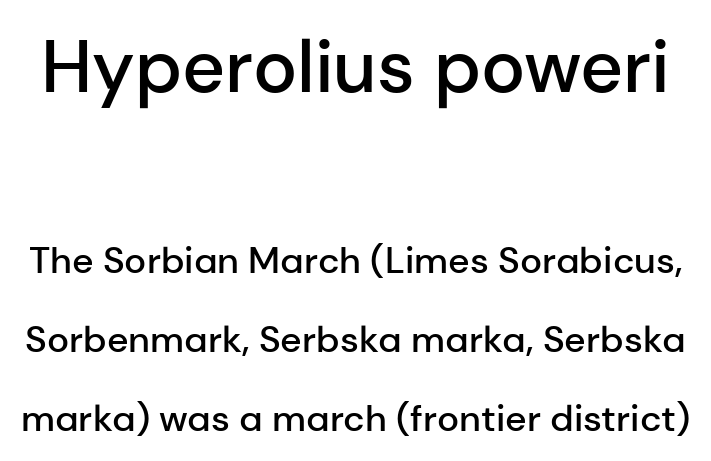
{"serif": "no", "italic": "no", "bold": "semi", "weight": "semibold", "width": "normal", "stroke_contrast": "low", "x_height": "medium", "monospaced": "no", "underline": "no", "line_spacing": "loose", "line_spacing_ratio": 2.14, "letter_spacing": "normal", "letter_spacing_em": 0.0, "larger_block": "first", "size_ratio": 2.0, "glyph_px": 74}
